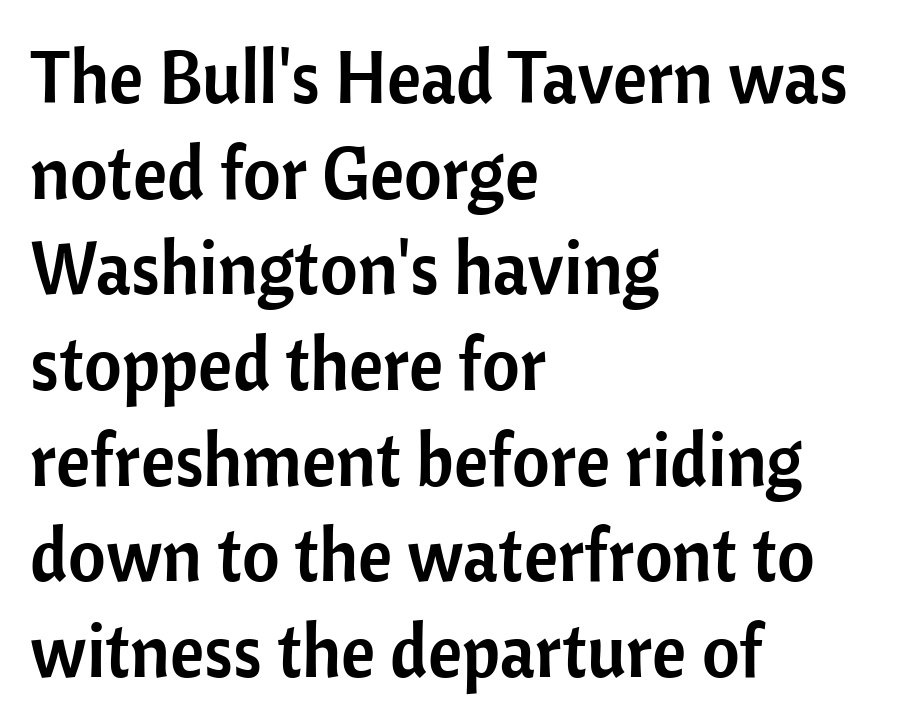
{"serif": "no", "italic": "no", "width": "normal", "stroke_contrast": "low", "x_height": "medium", "monospaced": "no", "underline": "no", "align": "left", "line_spacing": "normal", "line_spacing_ratio": 1.31, "letter_spacing": "normal", "letter_spacing_em": 0.0, "glyph_px": 73}
